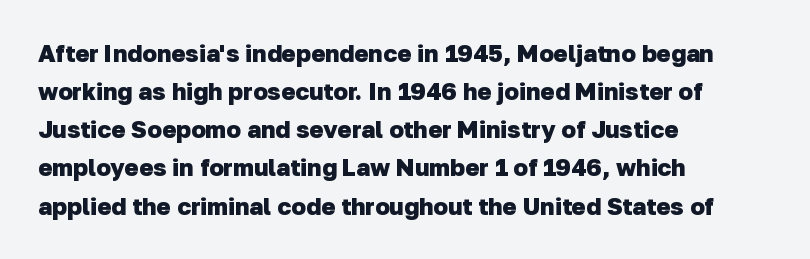
Q: Is the text bold? A: Yes.
Q: Is the text underlined? A: No.
Q: How is the paragraph aligned? A: Left-aligned.
Q: Is the spacing between letters normal or unusually wide? A: Normal.
Q: Is the spacing between lines tight, normal or loose? A: Normal.
